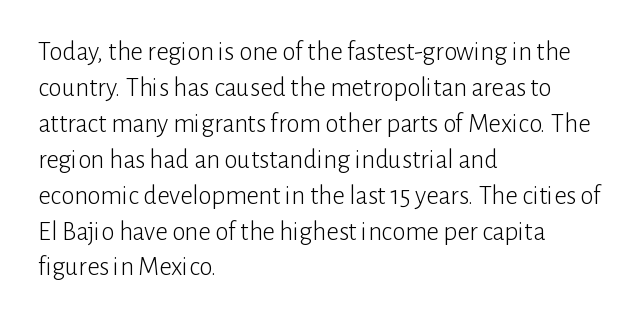
The image shows 27 px text type, upright; set left-aligned, normal line spacing (1.33x), normal letter spacing, not underlined.
